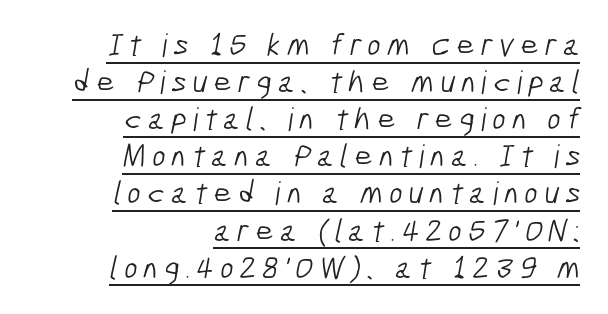
Q: Is the text bold? A: No.
Q: Is the typeface a serif or a sans-serif typeface? A: Sans-serif.
Q: Is the text underlined? A: Yes.
Q: How is the paragraph aligned? A: Right-aligned.
Q: Width (condensed, normal, or wide)? A: Condensed.
Q: Stroke contrast? A: Low.
Q: x-height? A: Medium.
Q: Monospaced? A: No.
